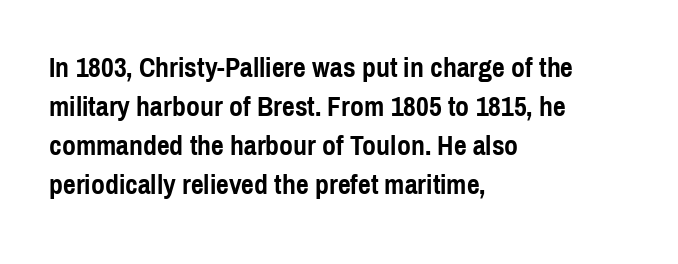
{"serif": "no", "italic": "no", "bold": "yes", "weight": "semibold", "width": "condensed", "x_height": "medium", "monospaced": "no", "underline": "no", "align": "left", "line_spacing": "normal", "line_spacing_ratio": 1.39, "letter_spacing": "normal", "letter_spacing_em": 0.0, "glyph_px": 28}
